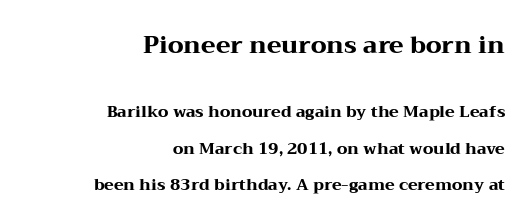
Which chunk is bigger? The first one — the top block dwarfs the bottom. On the weight axis this lands at bold, roughly 700. Glyph-to-glyph distance matches everyday printed text. The axis of the letterforms is exactly vertical.
